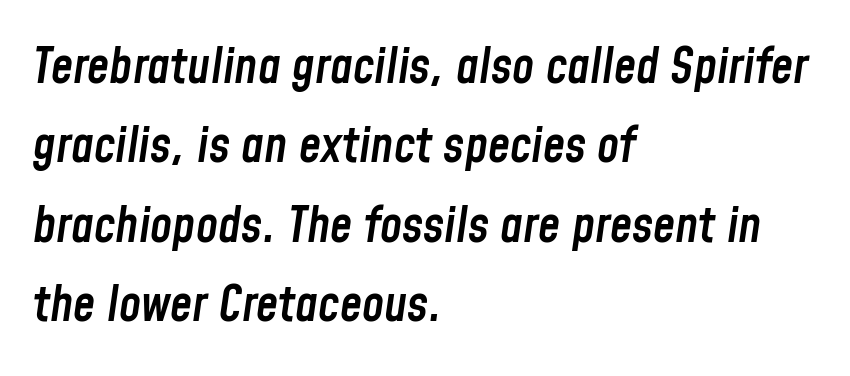
Here the glyphs are tracked normally, forming tight word shapes. The area under the type is left untouched. The face used here is proportionally spaced, like ordinary book or web type. The face used here is a semibold: visibly heavier than regular, lighter than bold. Honestly, the row spacing looks completely unremarkable. The lines are quadded left.
